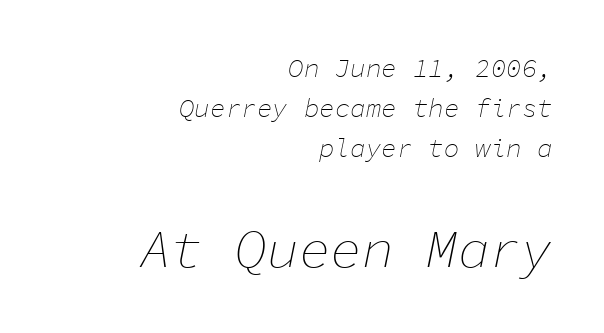
The gaps between neighbouring characters are ordinary and unremarkable. Each letter, wide or thin by design, is forced into the same width here. Notice how the passage keeps a crisp vertical edge on the right only. One glance says typical: line gaps are just what's usual. The glyphs are unaccompanied by any horizontal stroke below them.
